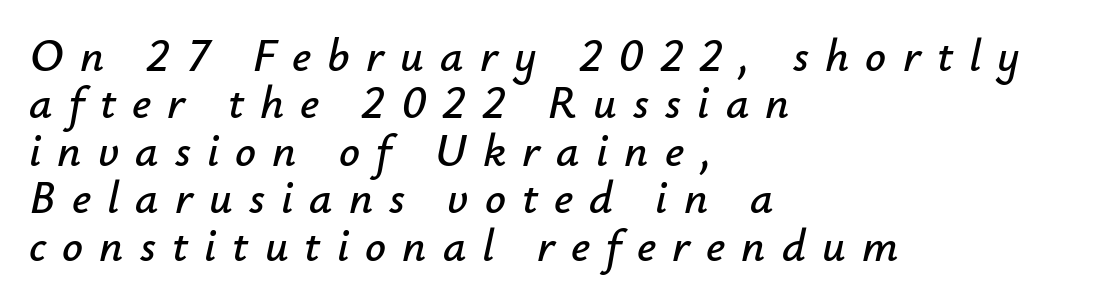
The image shows 46 px text type, italic (leaning right); set left-aligned, tight line spacing (1.03x), unusually wide letter spacing (+0.35 em), not underlined; low stroke contrast and a small x-height.
